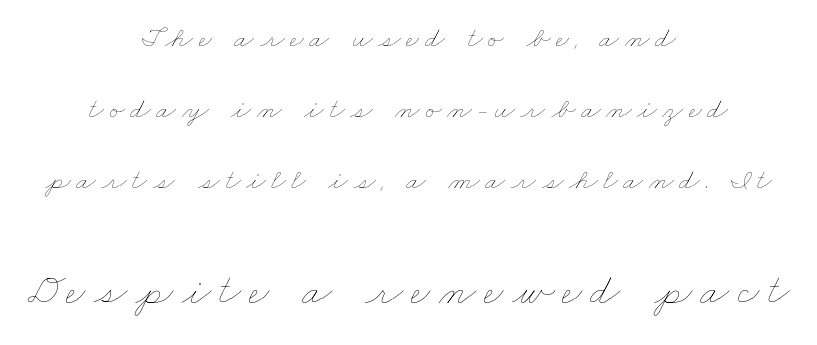
Caption: upper text group reduced, lower text group enlarged. The foot of each line stays bare and open. Counters stay open thanks to moderate or lighter strokes. Regarding leading, the lines here are spaced well apart. These lines are centered, leaving both edges ragged.
